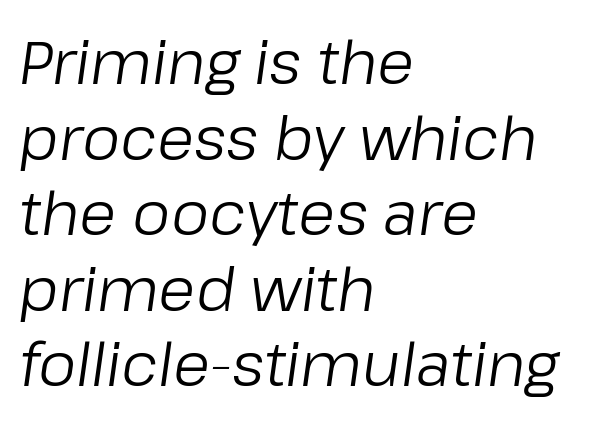
The area under the type is left untouched. Spacing verdict: proportional, widths tailored to each character. Bold? No — there's no thickening of the strokes. Line spacing here is normal. Compared with a centered layout, this one pins lines to the left instead. Spacing between characters is what you'd get straight out of the box.
